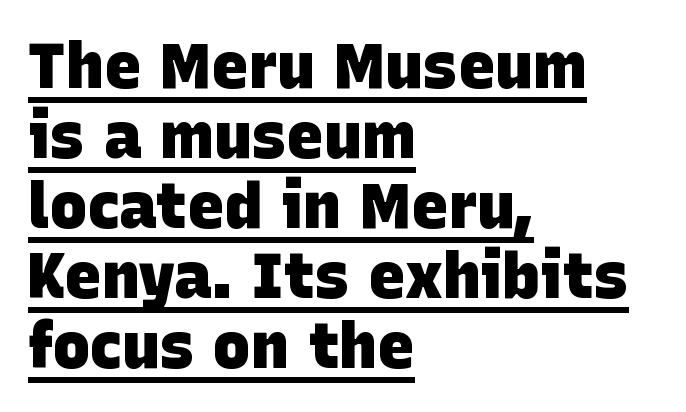
Inter-character spacing is left at the font's built-in metrics. Check where the strokes stop: nothing finishes them off — pure sans. Every word sits above its own underline. One-word summary of the alignment: left.
